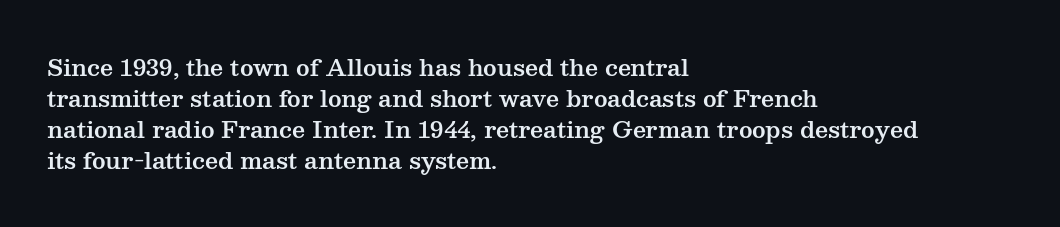
The designer left line spacing at the default. Glance below the letters and you will spot only blank space. The letters sit at their default tracking, neither squeezed nor spread. If you drew a line through each stem, it would be perfectly vertical. The compositor pushed each line to the left boundary.
